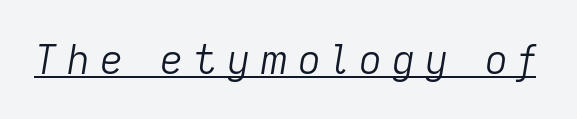
The image shows 40 px light type, italic (leaning right); set unusually wide letter spacing (+0.25 em), underlined; low stroke contrast and a medium x-height.
